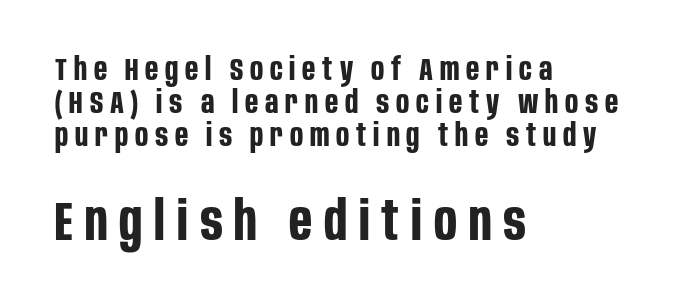
The image shows 54 px bold, condensed sans-serif type, upright; set left-aligned, tight line spacing (1.06x), unusually wide letter spacing (+0.22 em), not underlined; the second (bottom) block is 1.74x larger; low stroke contrast and a large x-height.
